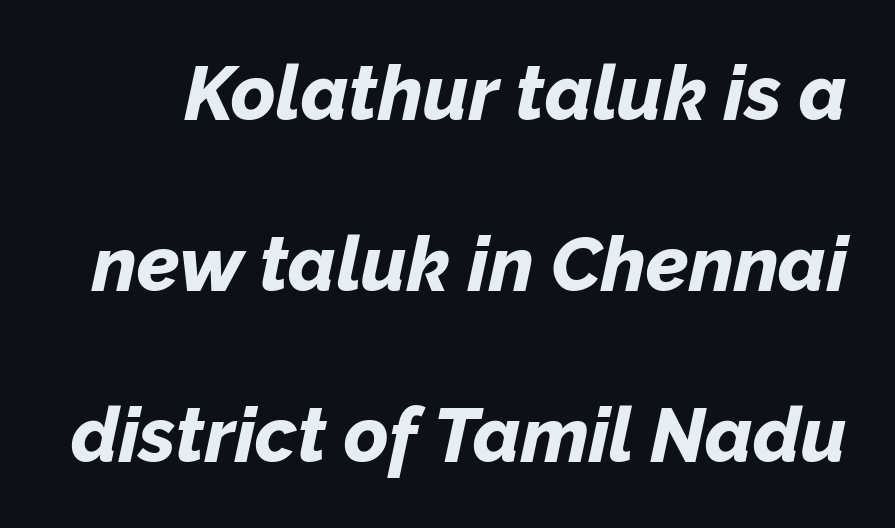
Q: Is the text bold? A: Yes.
Q: Is the text italic (slanted)? A: Yes, it leans right by about 12 degrees.
Q: Is the text underlined? A: No.
Q: Is the spacing between letters normal or unusually wide? A: Normal.
Q: Is the spacing between lines tight, normal or loose? A: Loose.
Q: Width (condensed, normal, or wide)? A: Normal.
Q: Stroke contrast? A: Low.
Q: x-height? A: Medium.
Q: Monospaced? A: No.
